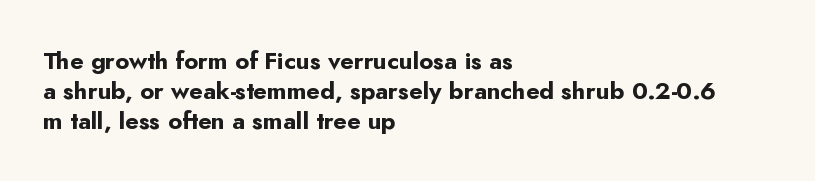
Every character sits straight up, as roman type does. This rendering uses left alignment, leaving the right contour irregular. Letters rest on an invisible, unmarked baseline. The passage shown has conventional tracking throughout. Pretty heavy lettering here — definitely bold.
